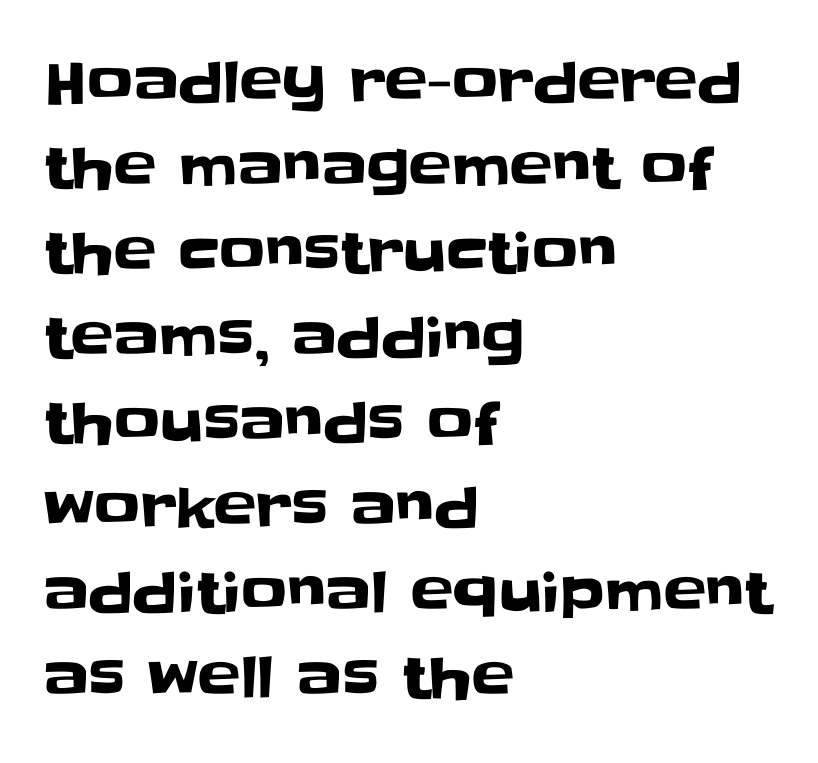
Q: Is the text italic (slanted)? A: No, it is upright.
Q: Is the typeface a serif or a sans-serif typeface? A: Sans-serif.
Q: Is the text underlined? A: No.
Q: How is the paragraph aligned? A: Left-aligned.
Q: Is the spacing between letters normal or unusually wide? A: Normal.
Q: Is the spacing between lines tight, normal or loose? A: Normal.
Q: Width (condensed, normal, or wide)? A: Normal.
Q: Stroke contrast? A: Low.
Q: x-height? A: Large.
Q: Monospaced? A: No.
